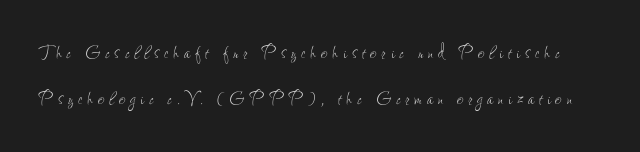
The tracking jumps out immediately: characters are airy and widely separated. The foot of each line stays bare and open. The letters look calm and open, with moderate or lighter stems. Horizontal bands of white between lines are thick stripes.
